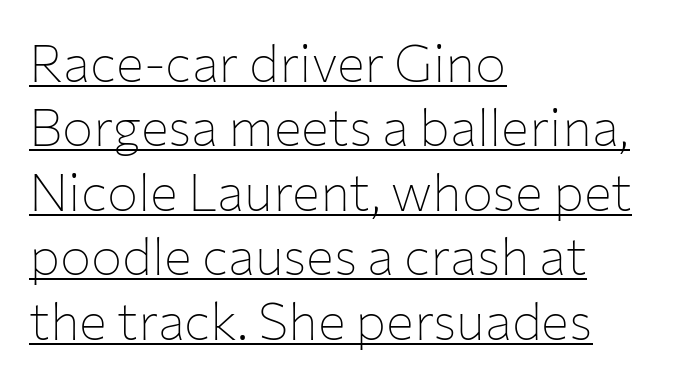
This sample has the flowing, uneven cadence of proportional lettering. Posture: vertical. The ragged edge is on the right, which tells us the setting is flush left. What decoration does the sample have? An underline.
